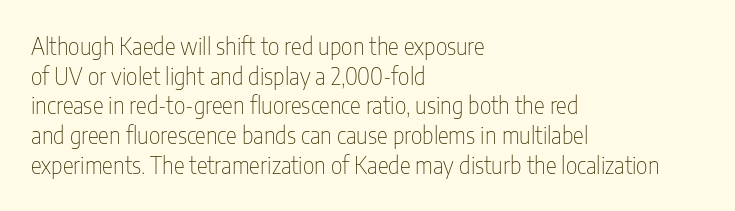
The image shows 23 px text type, upright; set left-aligned, normal line spacing (1.29x), normal letter spacing, not underlined.
